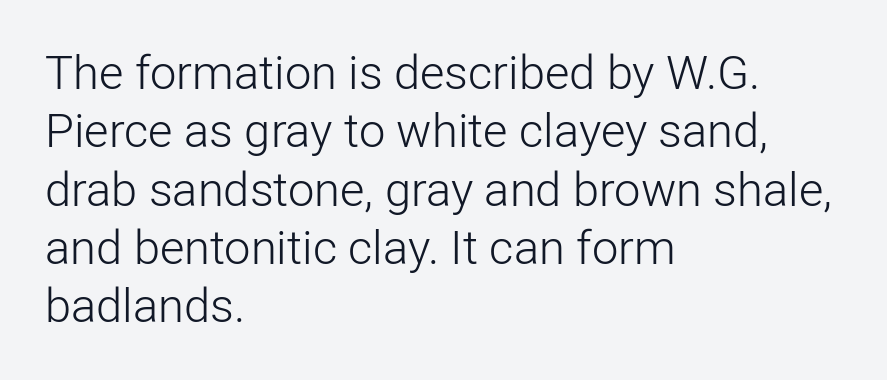
Q: Is the text bold? A: No.
Q: Is the text italic (slanted)? A: No, it is upright.
Q: Is the typeface a serif or a sans-serif typeface? A: Sans-serif.
Q: Is the text underlined? A: No.
Q: How is the paragraph aligned? A: Left-aligned.
Q: Is the spacing between letters normal or unusually wide? A: Normal.
Q: Width (condensed, normal, or wide)? A: Normal.
Q: Stroke contrast? A: Low.
Q: x-height? A: Medium.
Q: Monospaced? A: No.
